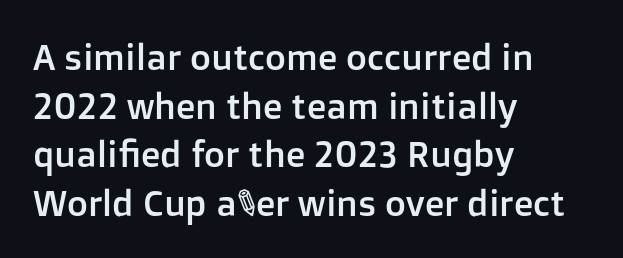
Left-aligned paragraph, ragged on the right. This is the regular roman posture of the typeface. Underlining? Definitely not there. The type is set solid horizontally, with unmodified tracking. Letterform terminals end flat and unadorned throughout the passage. Each letter keeps its own natural width here, so spacing adapts to shape.
